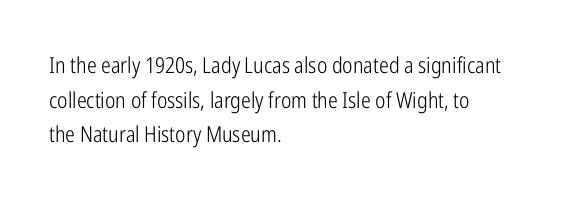
The image shows 22 px text type, upright; set left-aligned, normal line spacing (1.57x), normal letter spacing, not underlined.
